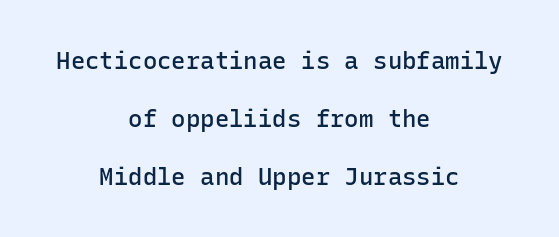
Unlike italic type, these characters show no tilt at all. Leading is clearly above the norm, producing a sparse column. Compared with typical body copy, the letter spacing here is the same. As a designer I'd log this as weight 600, semibold. Underline: absent. If you folded the block vertically in half, each line would mirror itself in length.
